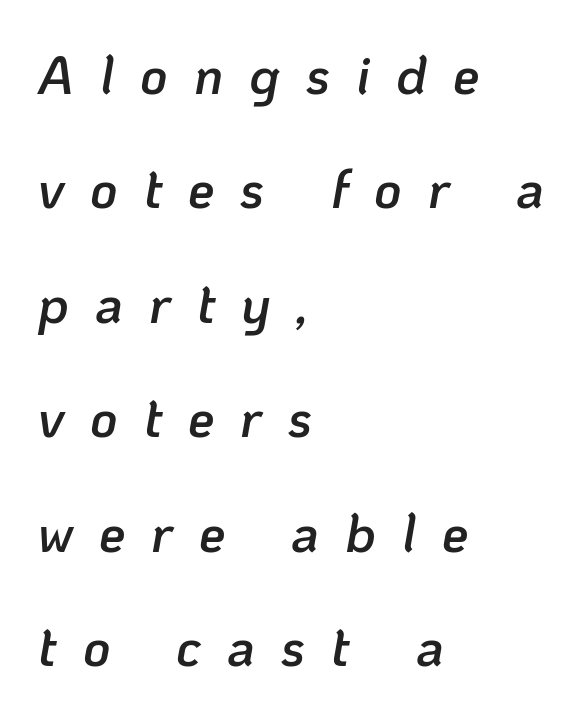
Q: Is the text bold? A: Semi-bold.
Q: Is the text italic (slanted)? A: Yes, it leans right by about 10 degrees.
Q: Is the text underlined? A: No.
Q: How is the paragraph aligned? A: Left-aligned.
Q: Is the spacing between letters normal or unusually wide? A: Unusually wide.
Q: Is the spacing between lines tight, normal or loose? A: Loose.
Q: Width (condensed, normal, or wide)? A: Normal.
Q: Stroke contrast? A: Low.
Q: x-height? A: Medium.
Q: Monospaced? A: No.
